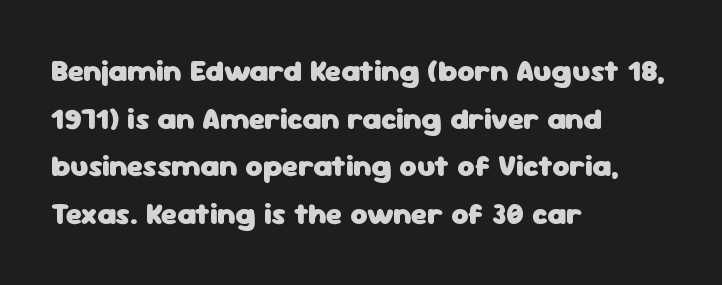
Standard letterfit; no display-style spreading of the glyphs. Every character sits straight up, as roman type does. Students, this is bold: see how much ink each stroke carries. The compositor pushed each line to the left boundary. These lines are rendered in a variable-pitch font. Decoration check: the copy has no underline.
